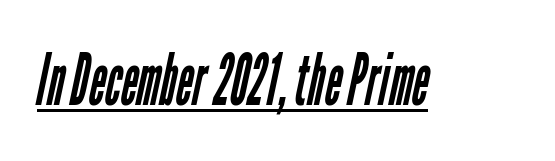
{"serif": "no", "bold": "no", "weight": "regular", "width": "condensed", "stroke_contrast": "low", "x_height": "medium", "monospaced": "no", "underline": "yes", "letter_spacing": "normal", "letter_spacing_em": 0.0, "glyph_px": 71}
